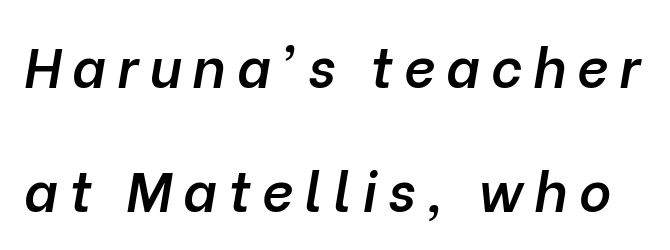
Q: Is the text bold? A: Semi-bold.
Q: Is the text italic (slanted)? A: Yes, it leans right by about 10 degrees.
Q: Is the text underlined? A: No.
Q: Is the spacing between letters normal or unusually wide? A: Unusually wide.
Q: Is the spacing between lines tight, normal or loose? A: Loose.
Q: Width (condensed, normal, or wide)? A: Normal.
Q: Stroke contrast? A: Low.
Q: x-height? A: Medium.
Q: Monospaced? A: No.
